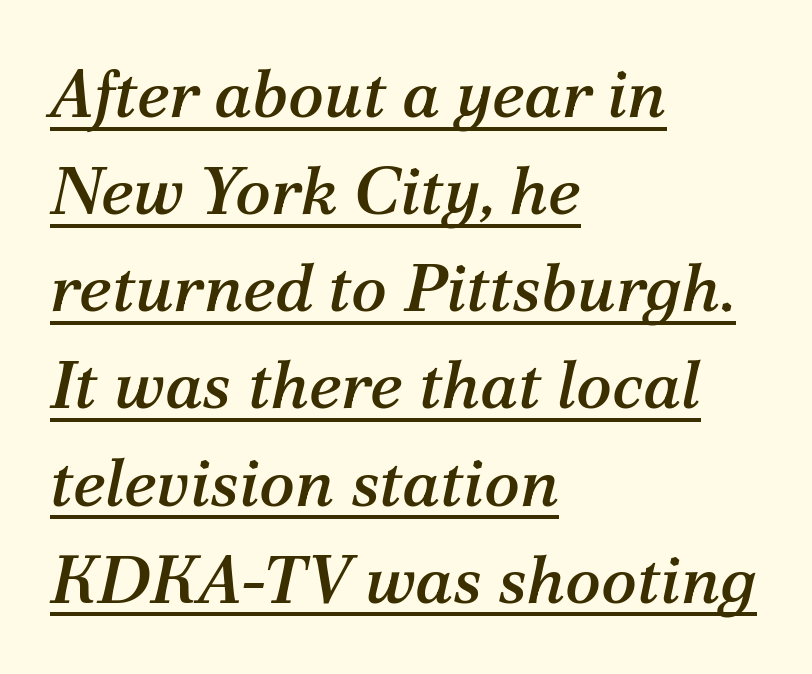
Q: Is the text italic (slanted)? A: Yes, it leans right by about 12 degrees.
Q: Is the typeface a serif or a sans-serif typeface? A: Serif.
Q: Is the text underlined? A: Yes.
Q: How is the paragraph aligned? A: Left-aligned.
Q: Is the spacing between letters normal or unusually wide? A: Normal.
Q: Is the spacing between lines tight, normal or loose? A: Normal.
Q: Width (condensed, normal, or wide)? A: Normal.
Q: Stroke contrast? A: Medium.
Q: x-height? A: Medium.
Q: Monospaced? A: No.
